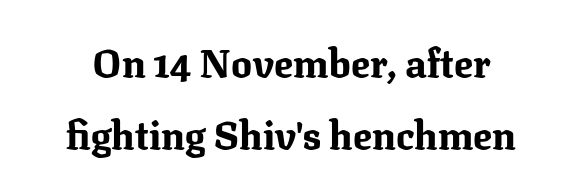
{"serif": "yes", "italic": "no", "bold": "yes", "weight": "bold", "width": "normal", "stroke_contrast": "medium", "x_height": "medium", "monospaced": "no", "underline": "no", "line_spacing_ratio": 1.85, "letter_spacing": "normal", "letter_spacing_em": 0.0, "glyph_px": 39}
